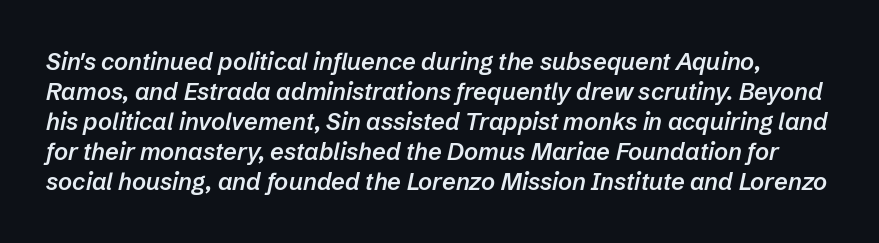
The image shows 24 px text type, italic (leaning right); set normal line spacing (1.25x), normal letter spacing, not underlined.
